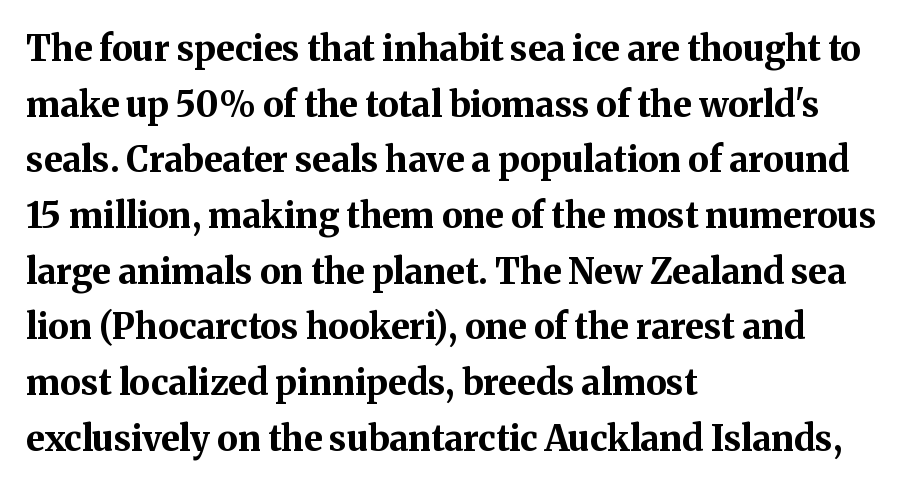
The image shows 35 px bold serif type, upright; set left-aligned, normal line spacing (1.59x), normal letter spacing, not underlined; medium stroke contrast and a medium x-height.
